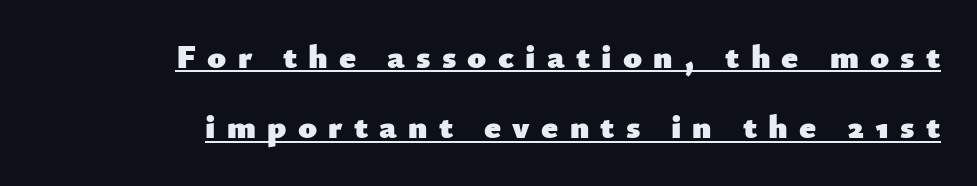
Q: Is the text bold? A: Yes.
Q: Is the text italic (slanted)? A: No, it is upright.
Q: Is the typeface a serif or a sans-serif typeface? A: Sans-serif.
Q: Is the text underlined? A: Yes.
Q: How is the paragraph aligned? A: Right-aligned.
Q: Is the spacing between letters normal or unusually wide? A: Unusually wide.
Q: Is the spacing between lines tight, normal or loose? A: Loose.
Q: Width (condensed, normal, or wide)? A: Normal.
Q: Stroke contrast? A: Low.
Q: x-height? A: Small.
Q: Monospaced? A: No.
